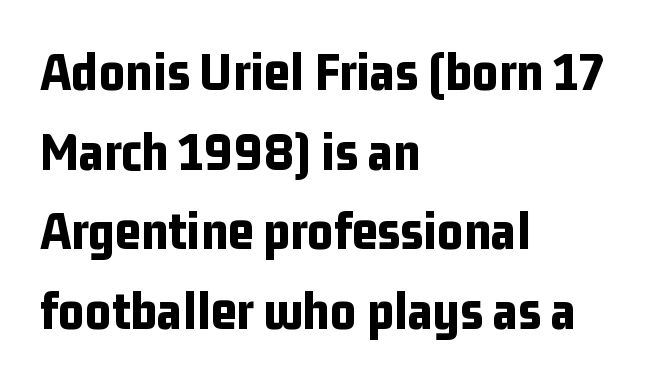
The face used here is proportionally spaced, like ordinary book or web type. Caption: standard tracking, unaltered. No italicization has been applied; the sample stays upright. Which margin do the lines hug? The left one — the right edge is uneven.
